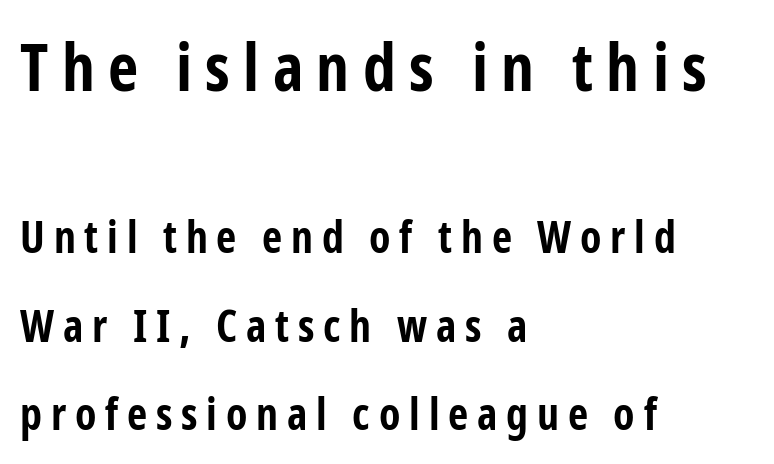
Q: Is the text bold? A: Yes.
Q: Is the text italic (slanted)? A: No, it is upright.
Q: Is the typeface a serif or a sans-serif typeface? A: Sans-serif.
Q: Is the text underlined? A: No.
Q: How is the paragraph aligned? A: Left-aligned.
Q: Is the spacing between letters normal or unusually wide? A: Unusually wide.
Q: Is the spacing between lines tight, normal or loose? A: Loose.
Q: Which block of text is set in a larger size, the first (top) or the second (bottom)? A: The first (top) one.
Q: Width (condensed, normal, or wide)? A: Condensed.
Q: Stroke contrast? A: Low.
Q: x-height? A: Medium.
Q: Monospaced? A: No.
